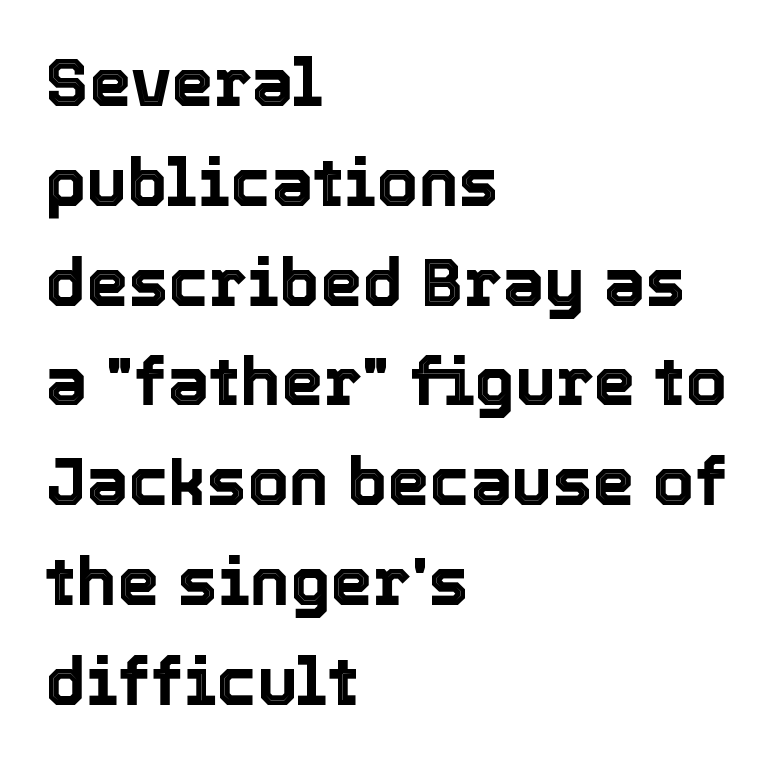
{"italic": "no", "width": "normal", "x_height": "medium", "monospaced": "no", "underline": "no", "align": "left", "line_spacing": "normal", "line_spacing_ratio": 1.49, "letter_spacing": "normal", "letter_spacing_em": 0.0, "glyph_px": 67}
